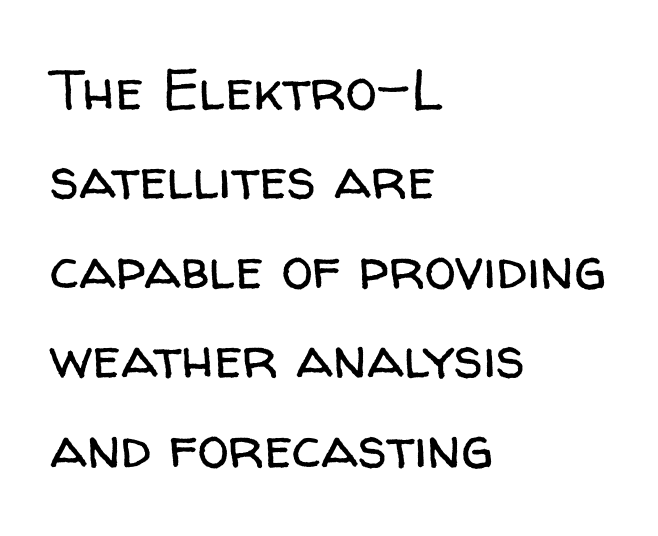
The image shows 57 px regular-weight sans-serif type, upright; set left-aligned, normal line spacing (1.57x), normal letter spacing, not underlined; low stroke contrast and a medium x-height.
